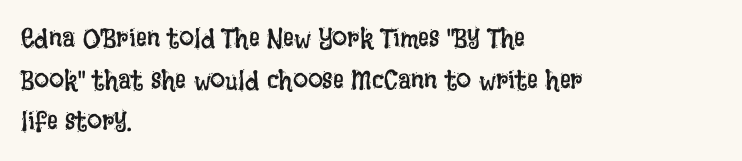
Q: Is the text bold? A: No.
Q: Is the text italic (slanted)? A: No, it is upright.
Q: Is the text underlined? A: No.
Q: How is the paragraph aligned? A: Left-aligned.
Q: Is the spacing between letters normal or unusually wide? A: Normal.
Q: Is the spacing between lines tight, normal or loose? A: Normal.
